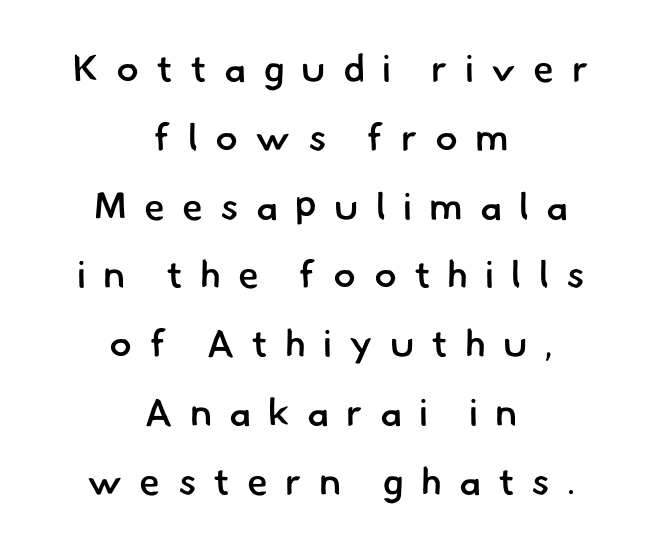
Q: Is the text bold? A: Semi-bold.
Q: Is the typeface a serif or a sans-serif typeface? A: Sans-serif.
Q: Is the text underlined? A: No.
Q: How is the paragraph aligned? A: Centered.
Q: Is the spacing between letters normal or unusually wide? A: Unusually wide.
Q: Width (condensed, normal, or wide)? A: Normal.
Q: Stroke contrast? A: Low.
Q: x-height? A: Small.
Q: Monospaced? A: No.
